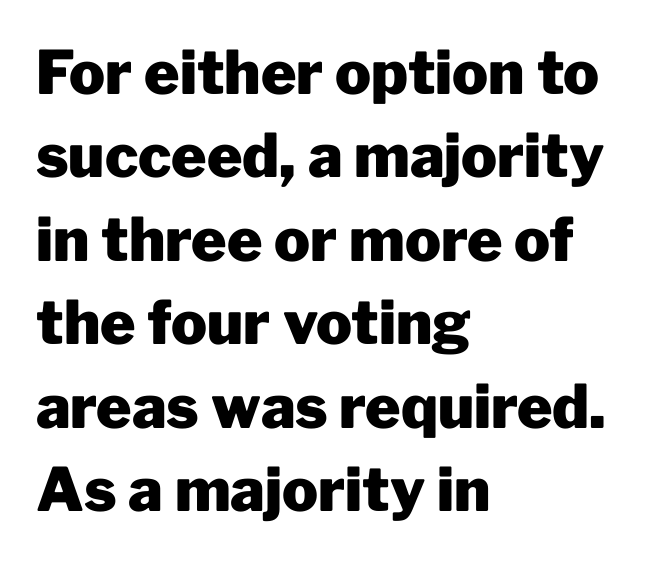
{"serif": "no", "italic": "no", "bold": "yes", "weight": "heavy", "width": "normal", "stroke_contrast": "low", "x_height": "medium", "monospaced": "no", "underline": "no", "align": "left", "line_spacing": "normal", "line_spacing_ratio": 1.39, "letter_spacing": "normal", "letter_spacing_em": 0.0, "glyph_px": 60}
